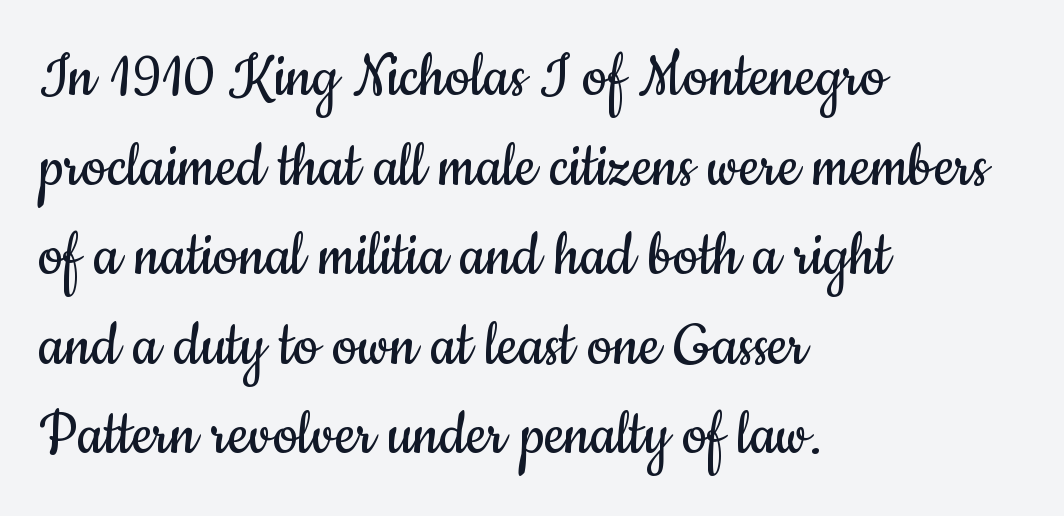
Teacher's note: observe the even left margin — that is flush-left alignment. Vertical stems look standard width or narrower in stroke. Reading down the column, the eye jumps a familiar distance to each next line. The gap between lines stays unmarked.
